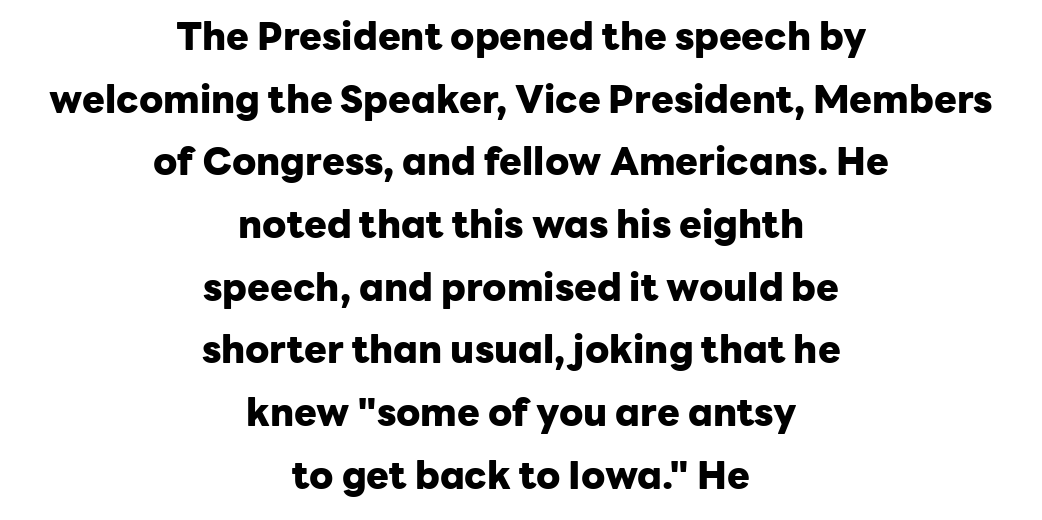
{"serif": "no", "italic": "no", "bold": "yes", "weight": "heavy", "width": "normal", "stroke_contrast": "low", "x_height": "medium", "monospaced": "no", "underline": "no", "align": "center", "line_spacing": "normal", "line_spacing_ratio": 1.65, "letter_spacing": "normal", "letter_spacing_em": 0.0, "glyph_px": 38}
